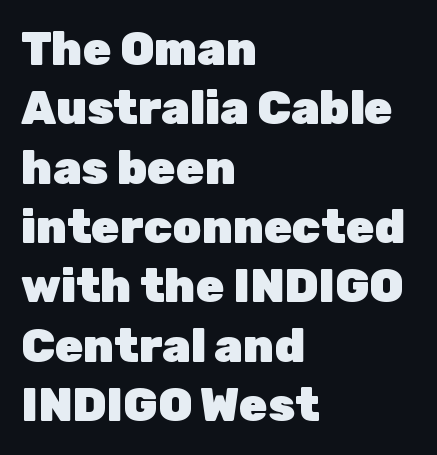
The image shows 46 px heavy sans-serif type, upright; set left-aligned, normal line spacing (1.29x), normal letter spacing, not underlined; low stroke contrast and a medium x-height.
